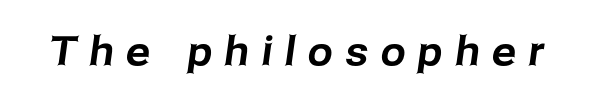
The image shows 40 px sans-serif type; set unusually wide letter spacing (+0.31 em), not underlined; low stroke contrast and a medium x-height.
